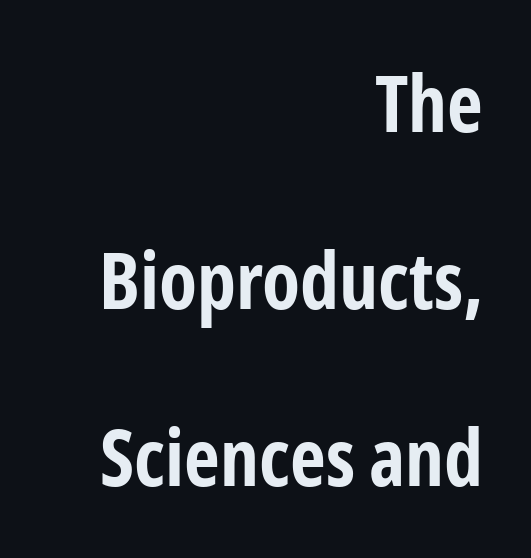
Q: Is the text bold? A: Yes.
Q: Is the text italic (slanted)? A: No, it is upright.
Q: Is the typeface a serif or a sans-serif typeface? A: Sans-serif.
Q: Is the text underlined? A: No.
Q: How is the paragraph aligned? A: Right-aligned.
Q: Is the spacing between letters normal or unusually wide? A: Normal.
Q: Is the spacing between lines tight, normal or loose? A: Loose.
Q: Width (condensed, normal, or wide)? A: Condensed.
Q: Stroke contrast? A: Low.
Q: x-height? A: Medium.
Q: Monospaced? A: No.
